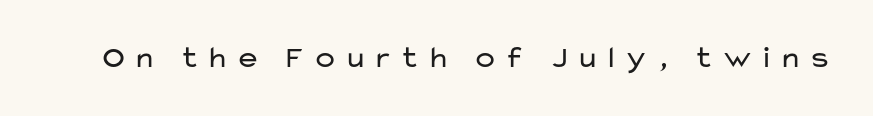
Letterform terminals end flat and unadorned throughout the passage. The letters are spread apart with noticeably loose tracking. This reads as an unemphasized weight, regular at the heaviest. Check under the words: just untouched page. You can tell it's not italic because the verticals are truly vertical.
